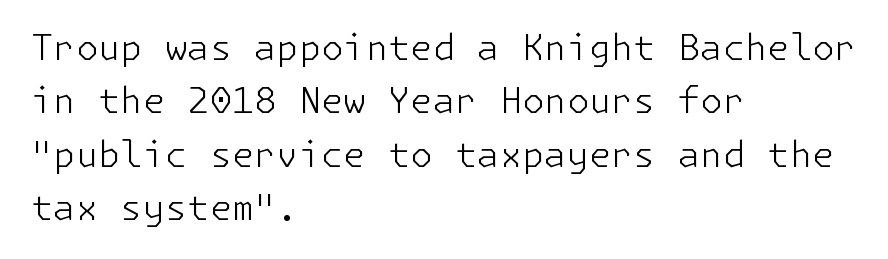
The image shows 36 px light sans-serif type, upright; set left-aligned, normal line spacing (1.48x), normal letter spacing, not underlined; low stroke contrast and a medium x-height.
